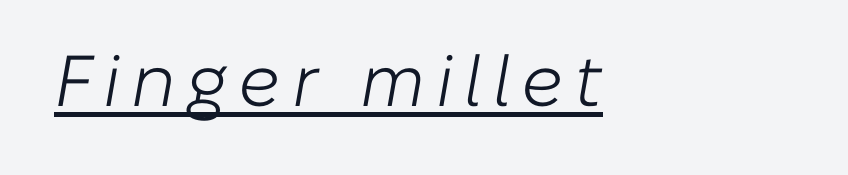
Q: Is the text bold? A: No.
Q: Is the text italic (slanted)? A: Yes, it leans right by about 10 degrees.
Q: Is the text underlined? A: Yes.
Q: How is the paragraph aligned? A: Left-aligned.
Q: Width (condensed, normal, or wide)? A: Normal.
Q: Stroke contrast? A: Low.
Q: x-height? A: Medium.
Q: Monospaced? A: No.
